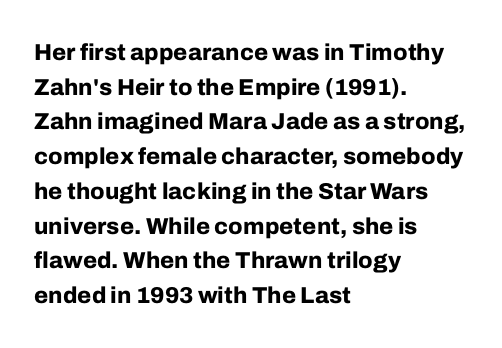
Every stem runs plumb, perpendicular to the baseline. The typesetting leans heavy: a genuine bold. Anything drawn beneath the words? Only blank space. The paragraph shown leans on its left margin. In terms of letterspacing, this is plain default setting. The space between consecutive lines is moderate.
